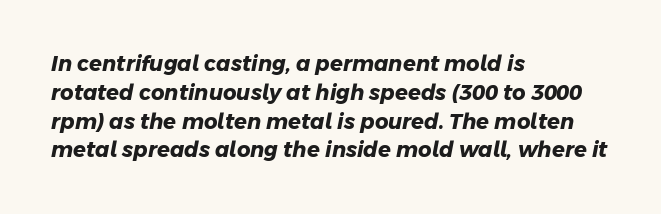
Q: Is the text bold? A: Yes.
Q: Is the text underlined? A: No.
Q: How is the paragraph aligned? A: Left-aligned.
Q: Is the spacing between letters normal or unusually wide? A: Normal.
Q: Is the spacing between lines tight, normal or loose? A: Normal.
